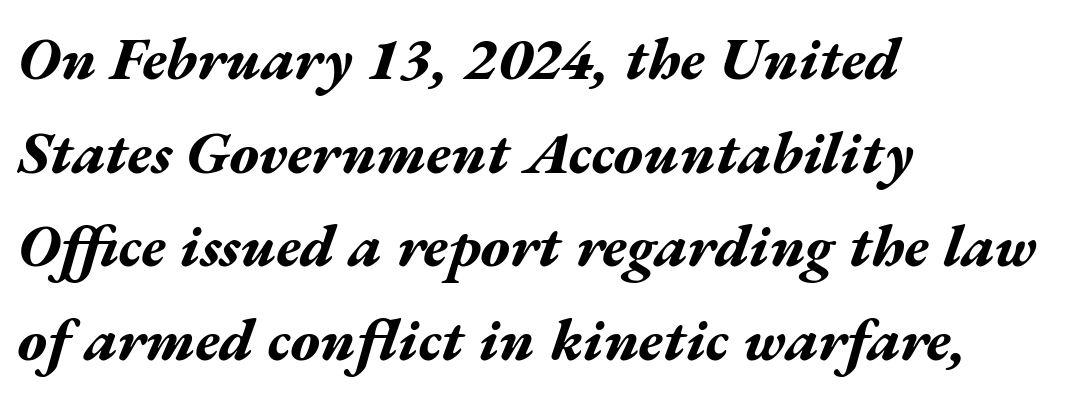
The image shows 60 px bold, wide type, italic (leaning right); set left-aligned, normal line spacing (1.56x), normal letter spacing, not underlined; medium stroke contrast and a medium x-height.
